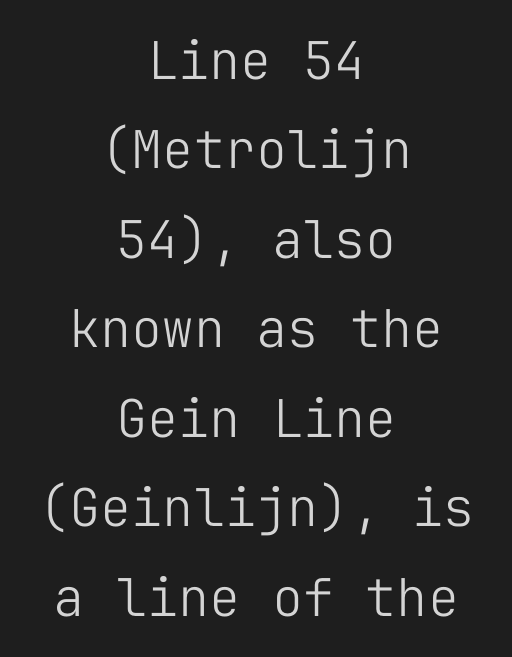
The image shows 52 px light sans-serif type, upright, monospaced; set centered, line spacing 1.72x, normal letter spacing, not underlined; low stroke contrast and a medium x-height.
